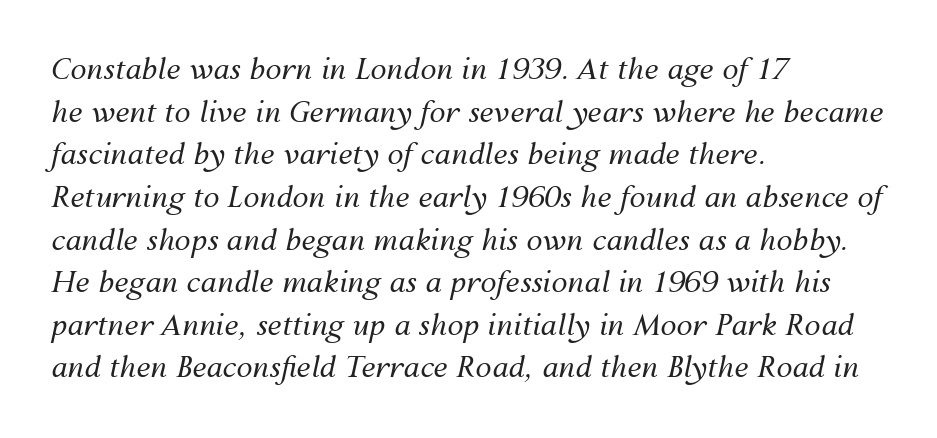
The glyphs are unaccompanied by any horizontal stroke below them. Do the characters align in a grid? No, the font is proportional. Is the block centered? No — it sits flush against the left margin. Regular leading.
